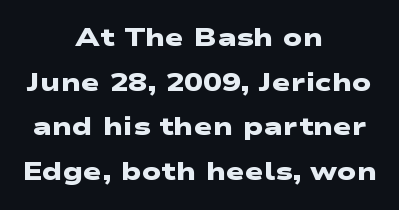
{"bold": "yes", "underline": "no", "align": "center", "line_spacing_ratio": 1.79, "letter_spacing": "normal", "letter_spacing_em": 0.0, "glyph_px": 25}
